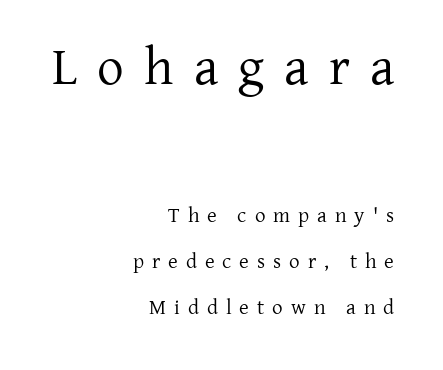
{"serif": "yes", "italic": "no", "bold": "no", "weight": "regular", "width": "normal", "stroke_contrast": "low", "x_height": "medium", "monospaced": "no", "underline": "no", "align": "right", "line_spacing": "loose", "line_spacing_ratio": 2.2, "letter_spacing": "wide", "letter_spacing_em": 0.38, "larger_block": "first", "size_ratio": 2.52, "glyph_px": 53}
